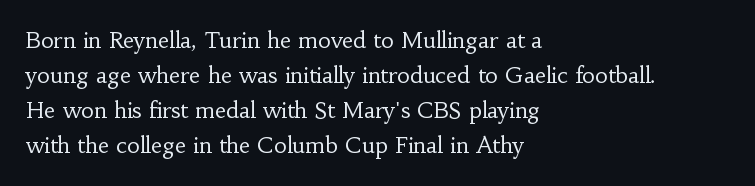
Q: Is the text bold? A: No.
Q: Is the text italic (slanted)? A: No, it is upright.
Q: Is the text underlined? A: No.
Q: How is the paragraph aligned? A: Left-aligned.
Q: Is the spacing between letters normal or unusually wide? A: Normal.
Q: Is the spacing between lines tight, normal or loose? A: Normal.
